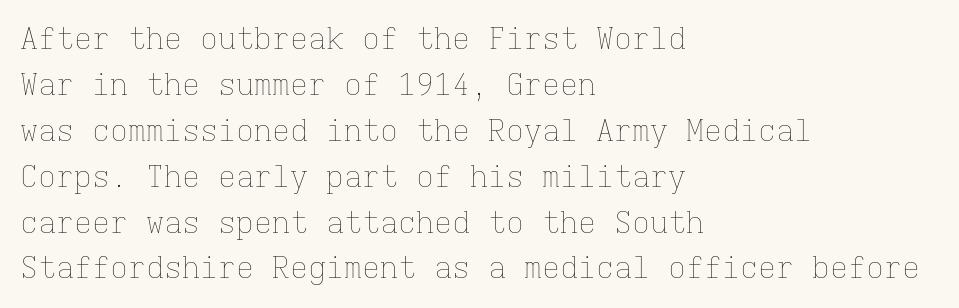
{"italic": "no", "bold": "no", "weight": "thin", "width": "normal", "stroke_contrast": "low", "x_height": "medium", "monospaced": "yes", "underline": "no", "align": "left", "line_spacing": "normal", "line_spacing_ratio": 1.53, "letter_spacing": "normal", "letter_spacing_em": 0.0, "glyph_px": 30}
